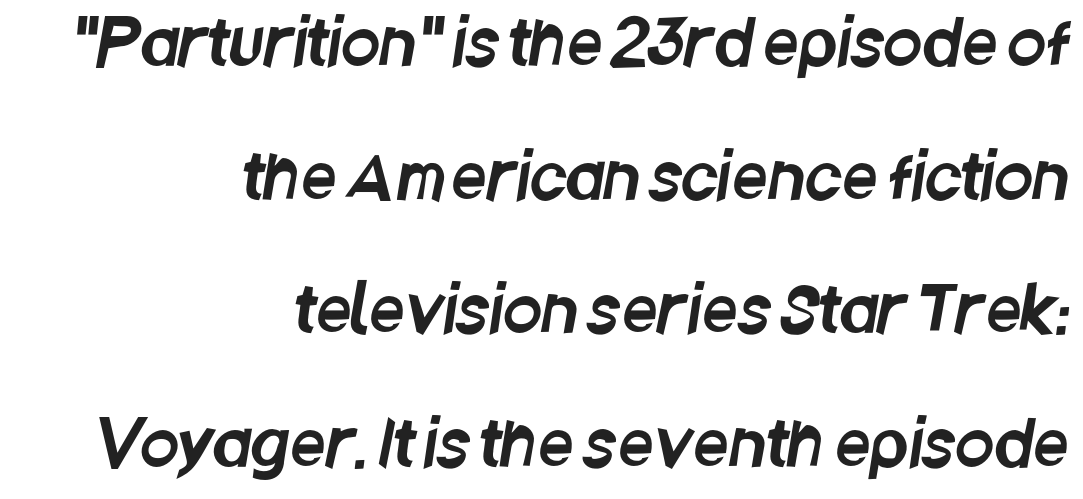
A great deal of white space separates one row of letters from the next. Quick note: underline off. Words appear dense and cohesive because spacing is normal. Looks like regular typesetting: each glyph gets only the width it needs.
